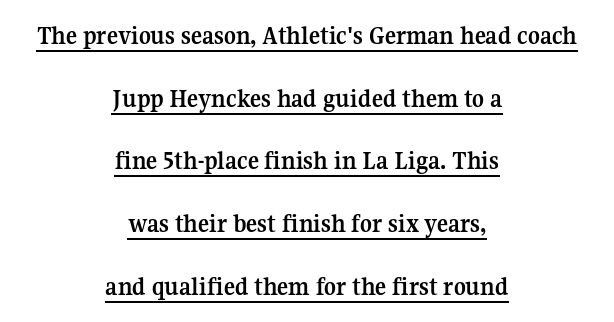
The image shows 26 px bold type, upright; set centered, loose line spacing (2.41x), normal letter spacing, underlined.
